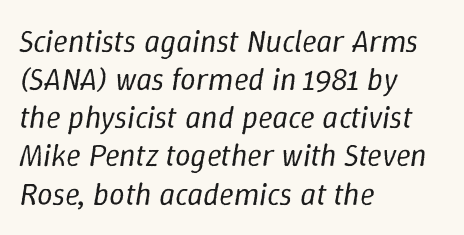
{"italic": "yes", "lean": "right", "slant_degrees": 9, "bold": "no", "weight": "regular", "width": "normal", "stroke_contrast": "low", "x_height": "medium", "monospaced": "no", "underline": "no", "align": "left", "line_spacing_ratio": 1.23, "letter_spacing": "normal", "letter_spacing_em": 0.0, "glyph_px": 31}
